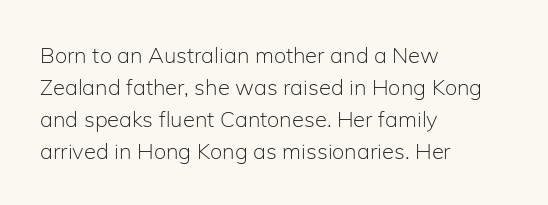
{"italic": "no", "bold": "no", "underline": "no", "align": "left", "line_spacing": "normal", "line_spacing_ratio": 1.45, "letter_spacing": "normal", "letter_spacing_em": 0.0, "glyph_px": 22}
